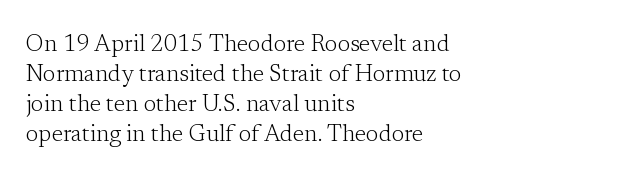
{"italic": "no", "bold": "no", "underline": "no", "align": "left", "line_spacing": "normal", "line_spacing_ratio": 1.31, "letter_spacing": "normal", "letter_spacing_em": 0.0, "glyph_px": 23}
